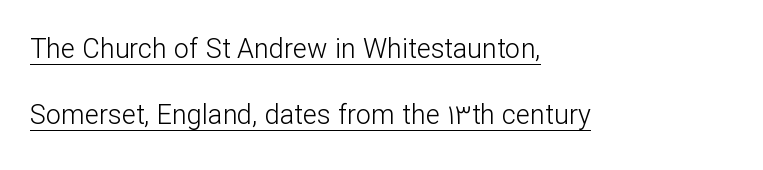
{"italic": "no", "bold": "no", "underline": "yes", "align": "left", "line_spacing": "loose", "line_spacing_ratio": 2.45, "letter_spacing": "normal", "letter_spacing_em": 0.0, "glyph_px": 27}
